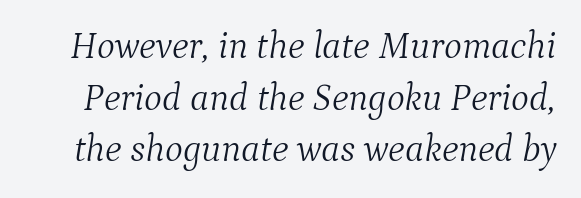
Q: Is the text bold? A: No.
Q: Is the text italic (slanted)? A: Yes, it leans right by about 9 degrees.
Q: Is the typeface a serif or a sans-serif typeface? A: Serif.
Q: Is the text underlined? A: No.
Q: Is the spacing between letters normal or unusually wide? A: Normal.
Q: Is the spacing between lines tight, normal or loose? A: Normal.
Q: Width (condensed, normal, or wide)? A: Normal.
Q: Stroke contrast? A: Medium.
Q: x-height? A: Medium.
Q: Monospaced? A: No.
